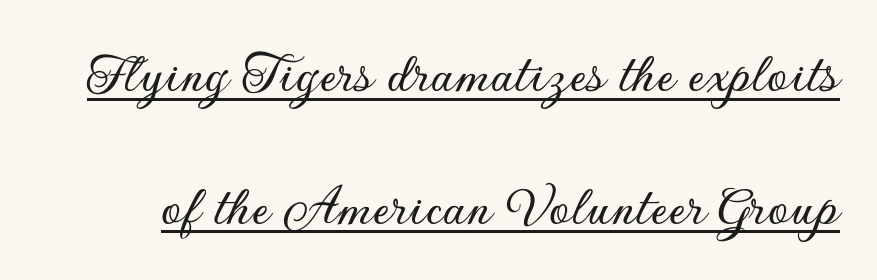
{"serif": "no", "width": "normal", "stroke_contrast": "low", "x_height": "small", "monospaced": "no", "underline": "yes", "line_spacing": "loose", "line_spacing_ratio": 2.25, "letter_spacing": "normal", "letter_spacing_em": 0.0, "glyph_px": 59}
